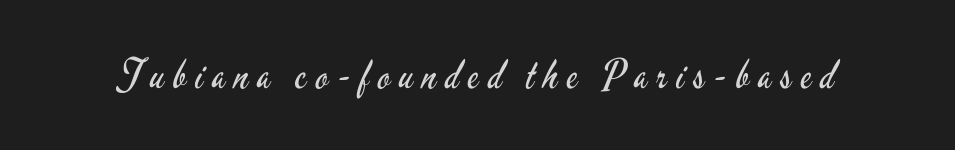
Q: Is the text bold? A: No.
Q: Is the text italic (slanted)? A: Yes.
Q: Is the typeface a serif or a sans-serif typeface? A: Sans-serif.
Q: Is the text underlined? A: No.
Q: Is the spacing between letters normal or unusually wide? A: Unusually wide.
Q: Width (condensed, normal, or wide)? A: Condensed.
Q: Stroke contrast? A: Low.
Q: x-height? A: Small.
Q: Monospaced? A: No.
